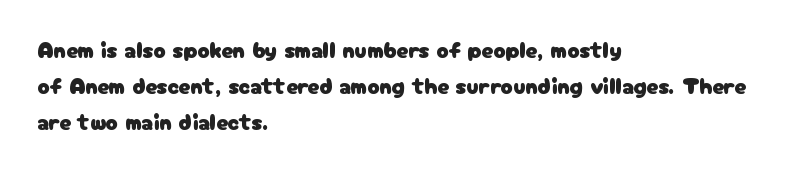
{"italic": "no", "underline": "no", "align": "left", "line_spacing": "normal", "line_spacing_ratio": 1.56, "letter_spacing": "normal", "letter_spacing_em": 0.0, "glyph_px": 23}
